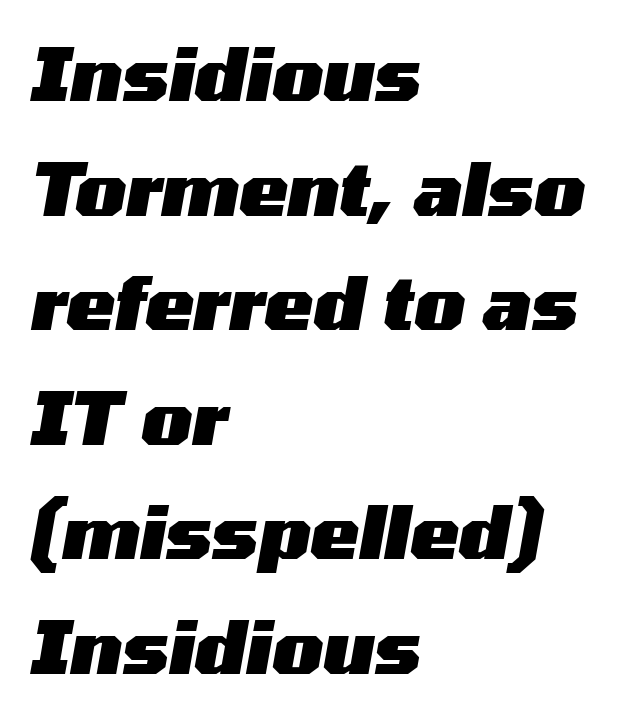
Q: Is the text bold? A: Yes.
Q: Is the text italic (slanted)? A: Yes, it leans right by about 10 degrees.
Q: Is the text underlined? A: No.
Q: How is the paragraph aligned? A: Left-aligned.
Q: Is the spacing between letters normal or unusually wide? A: Normal.
Q: Is the spacing between lines tight, normal or loose? A: Normal.
Q: Width (condensed, normal, or wide)? A: Wide.
Q: Stroke contrast? A: Medium.
Q: x-height? A: Medium.
Q: Monospaced? A: No.
